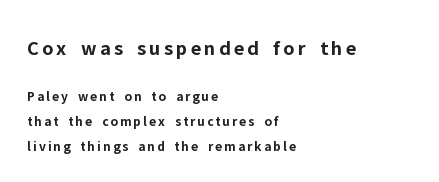
The image shows 21 px bold type, upright; set left-aligned, line spacing 1.8x, not underlined; the first (top) block is 1.5x larger.
